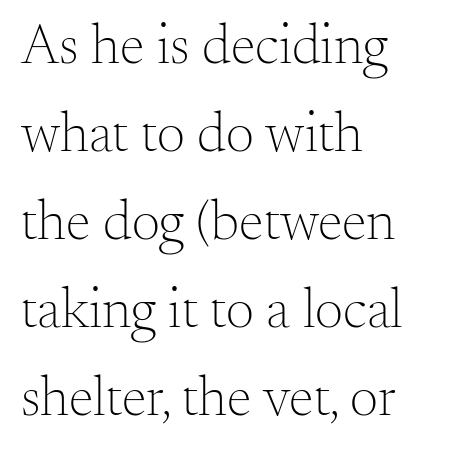
Q: Is the text bold? A: No.
Q: Is the text italic (slanted)? A: No, it is upright.
Q: Is the typeface a serif or a sans-serif typeface? A: Serif.
Q: Is the text underlined? A: No.
Q: How is the paragraph aligned? A: Left-aligned.
Q: Is the spacing between letters normal or unusually wide? A: Normal.
Q: Is the spacing between lines tight, normal or loose? A: Normal.
Q: Width (condensed, normal, or wide)? A: Normal.
Q: Stroke contrast? A: Medium.
Q: x-height? A: Small.
Q: Monospaced? A: No.
